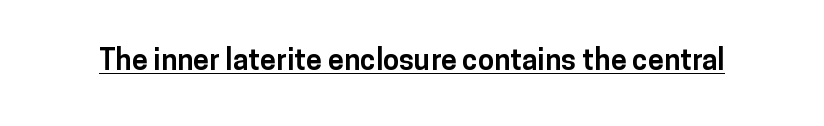
{"serif": "no", "italic": "no", "bold": "yes", "weight": "bold", "width": "normal", "stroke_contrast": "low", "x_height": "medium", "monospaced": "no", "underline": "yes", "letter_spacing": "normal", "letter_spacing_em": 0.0, "glyph_px": 29}
